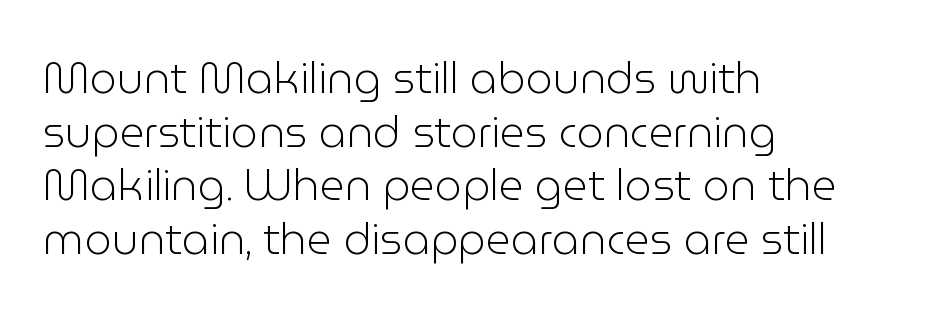
The image shows 43 px light sans-serif type, upright; set left-aligned, normal line spacing (1.25x), normal letter spacing, not underlined; low stroke contrast and a medium x-height.
